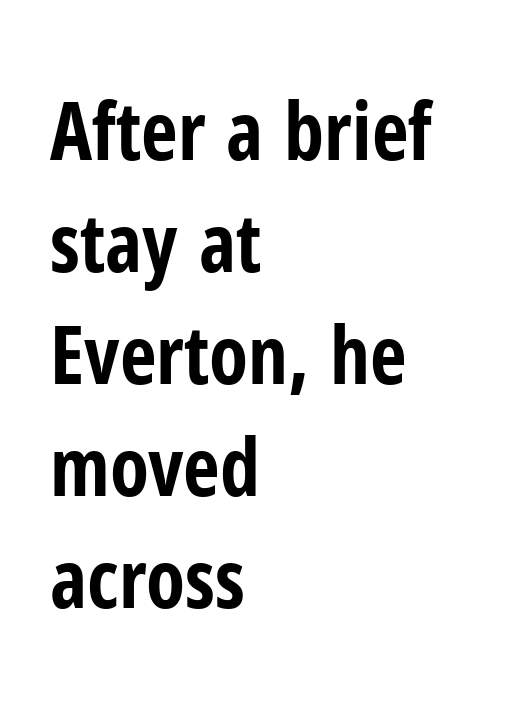
{"serif": "no", "italic": "no", "bold": "yes", "weight": "bold", "width": "condensed", "stroke_contrast": "low", "x_height": "medium", "monospaced": "no", "underline": "no", "align": "left", "line_spacing": "normal", "line_spacing_ratio": 1.4, "letter_spacing": "normal", "letter_spacing_em": 0.0, "glyph_px": 80}
